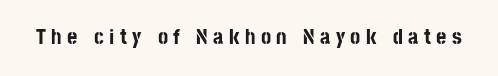
Posture: upright roman. Letter spacing: wide. Stroke thickness is high; the sample reads as a true bold. Lines of text with bare space underneath.
